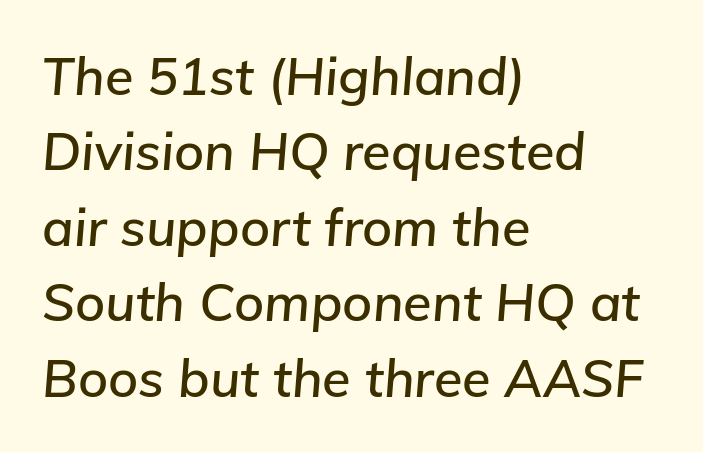
Q: Is the text italic (slanted)? A: Yes, it leans right by about 5 degrees.
Q: Is the text underlined? A: No.
Q: How is the paragraph aligned? A: Left-aligned.
Q: Is the spacing between letters normal or unusually wide? A: Normal.
Q: Is the spacing between lines tight, normal or loose? A: Normal.
Q: Width (condensed, normal, or wide)? A: Normal.
Q: Stroke contrast? A: Low.
Q: x-height? A: Medium.
Q: Monospaced? A: No.
